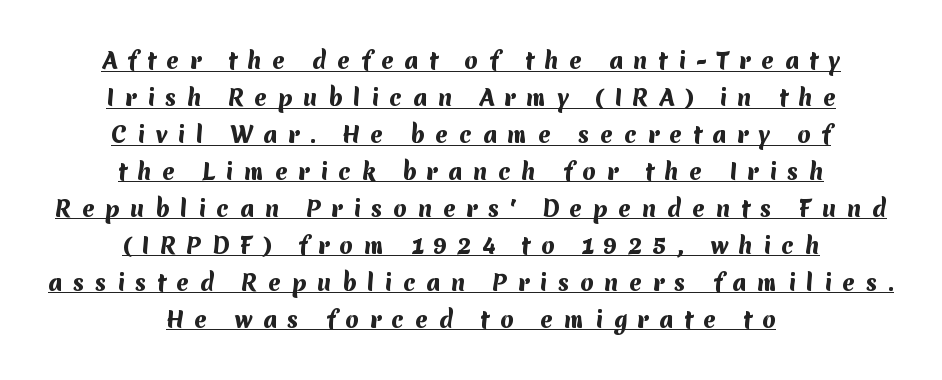
Underline: present. Caption: bold face, heavy strokes. Between one letter and the next there's a generous, obvious gap. Horizontally, the lines are justified to the midpoint only.
